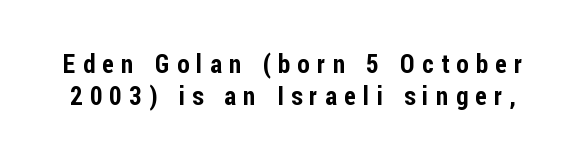
The image shows 25 px text type, upright; set normal line spacing (1.3x), unusually wide letter spacing (+0.3 em), not underlined.
